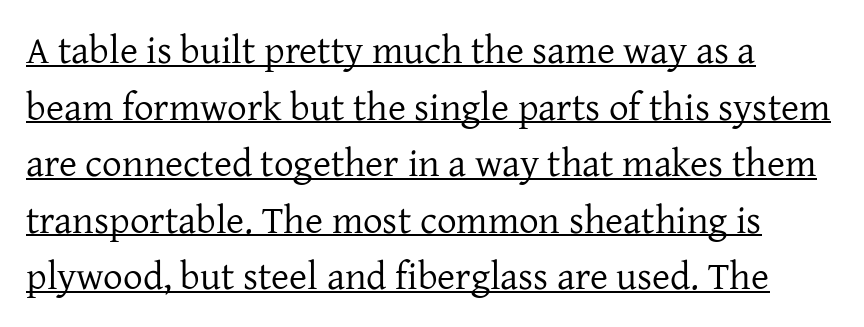
{"serif": "yes", "italic": "no", "bold": "no", "weight": "regular", "width": "normal", "stroke_contrast": "low", "x_height": "medium", "monospaced": "no", "underline": "yes", "align": "left", "line_spacing": "normal", "line_spacing_ratio": 1.45, "letter_spacing": "normal", "letter_spacing_em": 0.0, "glyph_px": 39}
